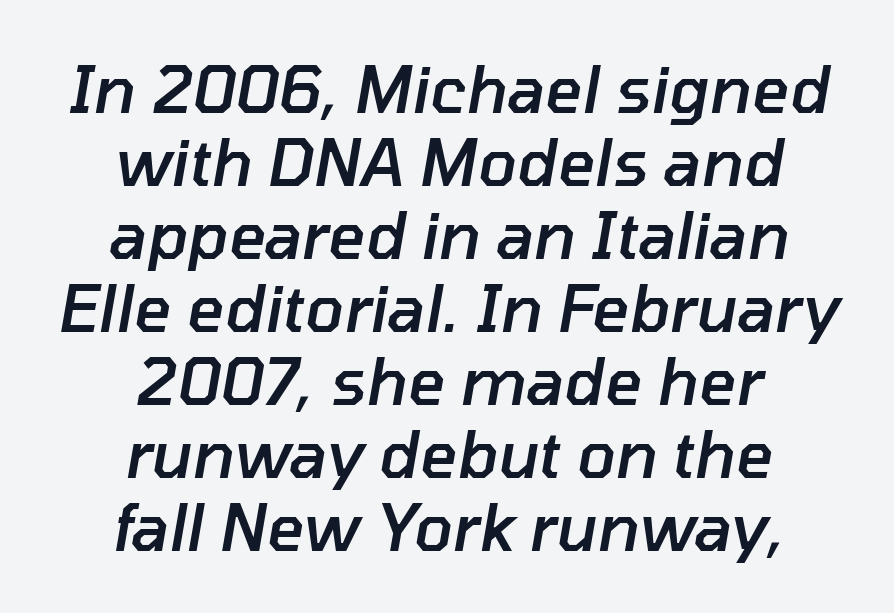
The image shows 64 px semibold type, italic (leaning right); set centered, tight line spacing (1.14x), normal letter spacing, not underlined; low stroke contrast and a medium x-height.
